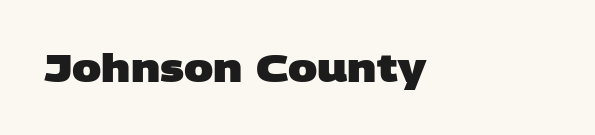
Q: Is the text bold? A: Yes.
Q: Is the typeface a serif or a sans-serif typeface? A: Sans-serif.
Q: Is the text underlined? A: No.
Q: Is the spacing between letters normal or unusually wide? A: Normal.
Q: Width (condensed, normal, or wide)? A: Wide.
Q: Stroke contrast? A: Low.
Q: x-height? A: Large.
Q: Monospaced? A: No.
